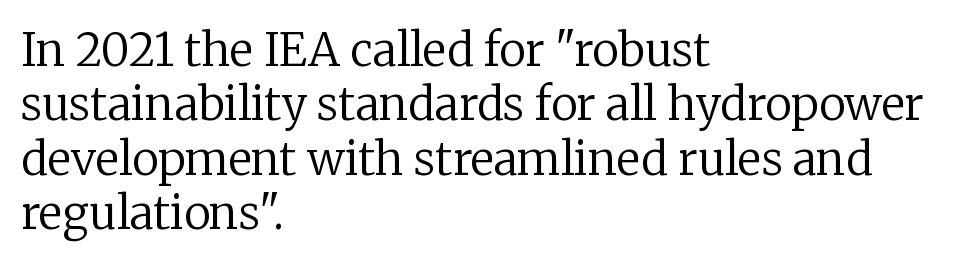
{"serif": "yes", "italic": "no", "bold": "no", "weight": "regular", "width": "normal", "stroke_contrast": "low", "x_height": "medium", "monospaced": "no", "underline": "no", "align": "left", "line_spacing_ratio": 1.21, "letter_spacing": "normal", "letter_spacing_em": 0.0, "glyph_px": 45}
